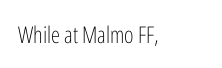
The type is set solid horizontally, with unmodified tracking. Words float on clear page, feet unadorned. A quiet, ordinary-to-light weight characterises the typeface. The type sits square on the baseline with zero lean.
